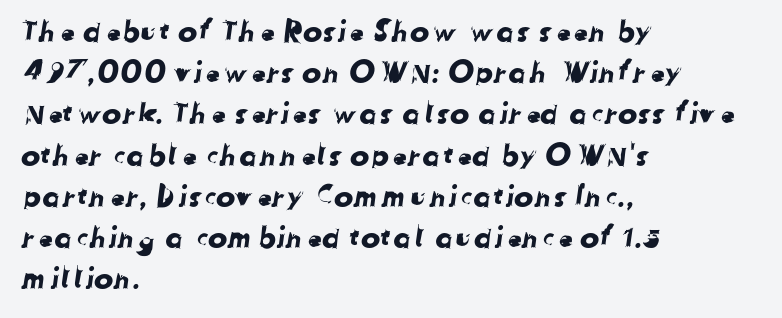
The image shows 29 px sans-serif type; set left-aligned, normal line spacing (1.42x), normal letter spacing, not underlined; low stroke contrast and a medium x-height.
